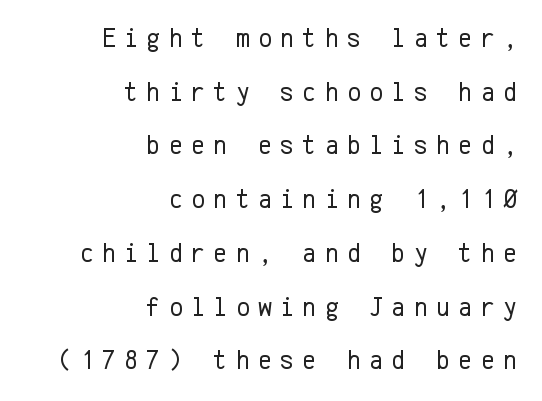
Q: Is the text bold? A: No.
Q: Is the text italic (slanted)? A: No, it is upright.
Q: Is the text underlined? A: No.
Q: How is the paragraph aligned? A: Right-aligned.
Q: Is the spacing between letters normal or unusually wide? A: Unusually wide.
Q: Is the spacing between lines tight, normal or loose? A: Loose.
